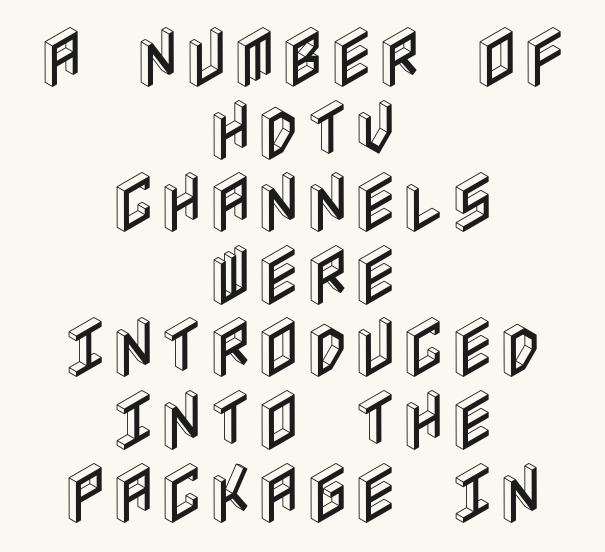
Q: Is the text italic (slanted)? A: No, it is upright.
Q: Is the text underlined? A: No.
Q: How is the paragraph aligned? A: Centered.
Q: Is the spacing between letters normal or unusually wide? A: Normal.
Q: Is the spacing between lines tight, normal or loose? A: Tight.
Q: Width (condensed, normal, or wide)? A: Condensed.
Q: x-height? A: Large.
